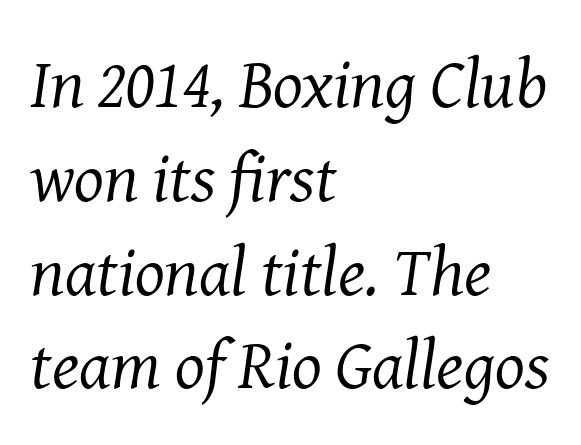
Is there much room between lines? A standard amount, neither cramped nor airy. Typeset ragged right — the left edge is the straight one. Emphasis-style slanted type is in use. Unlike a clean sans, this face finishes its strokes with serifs.
